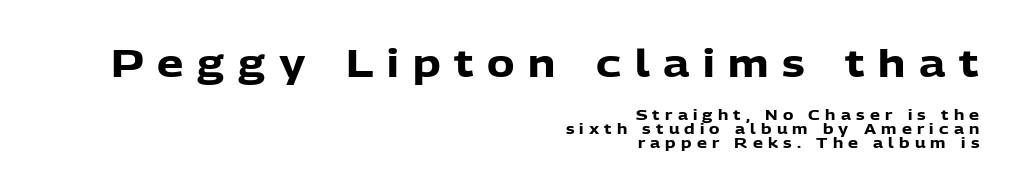
Stroke terminals: plain, sans-serif. Each letter keeps its own natural width here, so spacing adapts to shape. Plain, unruled lines of type. Top chunk: large. Bottom chunk: small. As a designer I'd log this as weight 700, bold. The tracking reads as deliberately expanded to a designer's eye.
